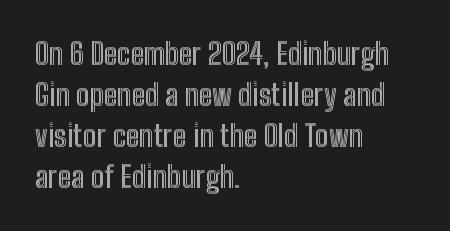
How would I describe the line gaps? Plain and ordinary. Nope, not italic — everything's standing straight. This sample is left-justified, so line endings fall wherever the words run out. The letters sit at their default tracking, neither squeezed nor spread. Proportional: the letters do not fall into vertical columns.
